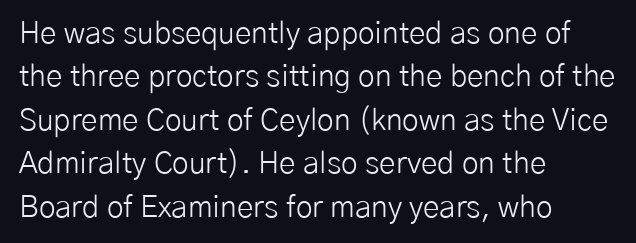
The lines are quadded left. Note the varied advance widths — an 'i' is clearly narrower than an 'm'. The specimen omits any rule beneath the text block's lines. No chunkiness to these letters — they're not bold. The typeface chosen for these lines omits serifs.
